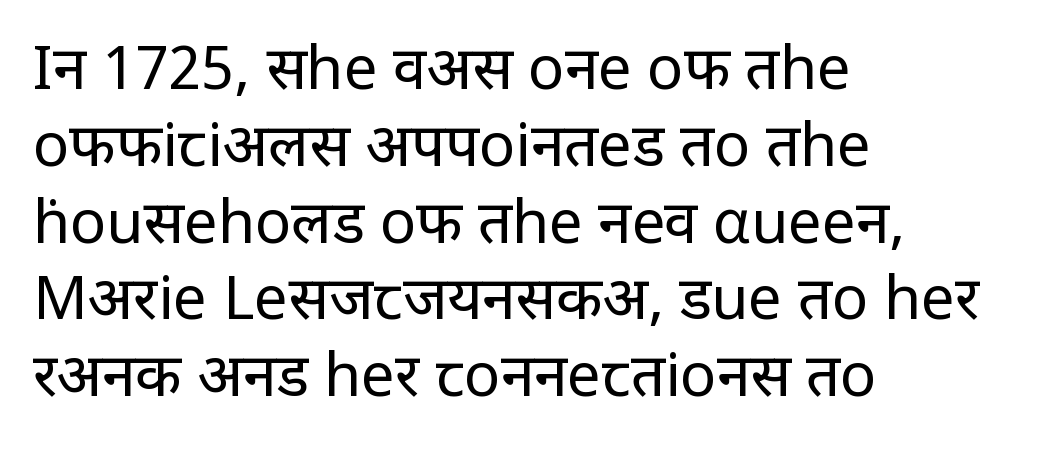
Q: Is the text bold? A: No.
Q: Is the text italic (slanted)? A: No, it is upright.
Q: Is the typeface a serif or a sans-serif typeface? A: Sans-serif.
Q: Is the text underlined? A: No.
Q: How is the paragraph aligned? A: Left-aligned.
Q: Is the spacing between letters normal or unusually wide? A: Normal.
Q: Is the spacing between lines tight, normal or loose? A: Normal.
Q: Width (condensed, normal, or wide)? A: Condensed.
Q: Stroke contrast? A: Low.
Q: x-height? A: Large.
Q: Monospaced? A: No.
